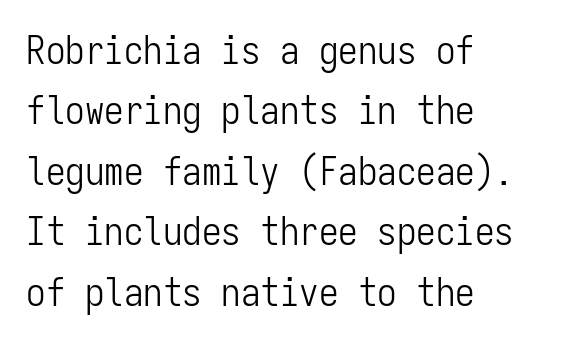
The image shows 39 px light, condensed sans-serif type, upright, monospaced; set left-aligned, normal line spacing (1.55x), normal letter spacing, not underlined; low stroke contrast and a medium x-height.
